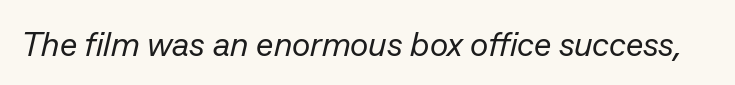
{"italic": "yes", "lean": "right", "slant_degrees": 13, "bold": "no", "weight": "regular", "width": "normal", "stroke_contrast": "low", "x_height": "medium", "monospaced": "no", "underline": "no", "letter_spacing": "normal", "letter_spacing_em": 0.0, "glyph_px": 34}
